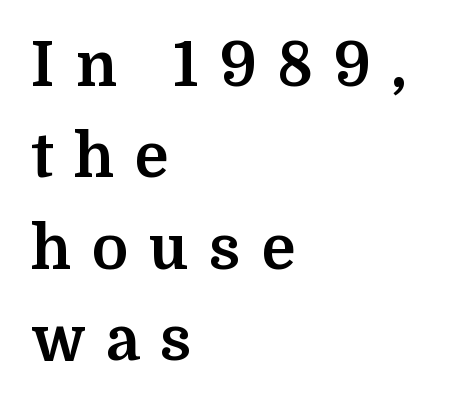
Q: Is the text bold? A: Yes.
Q: Is the text italic (slanted)? A: No, it is upright.
Q: Is the typeface a serif or a sans-serif typeface? A: Serif.
Q: Is the text underlined? A: No.
Q: How is the paragraph aligned? A: Left-aligned.
Q: Is the spacing between letters normal or unusually wide? A: Unusually wide.
Q: Is the spacing between lines tight, normal or loose? A: Normal.
Q: Width (condensed, normal, or wide)? A: Normal.
Q: Stroke contrast? A: Medium.
Q: x-height? A: Medium.
Q: Monospaced? A: No.
